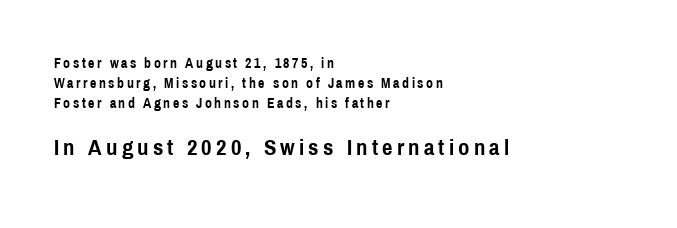
The image shows 23 px bold type, upright; set left-aligned, normal line spacing (1.42x), not underlined; the second (bottom) block is 1.64x larger.
